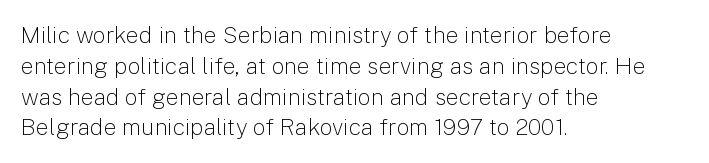
Descenders are the only things crossing below the line. The font sits on the lighter half of the weight spectrum, regular included. Does the copy run flush right? No — it runs flush left. Vertically, the passage feels balanced, rows spaced as you'd expect.
